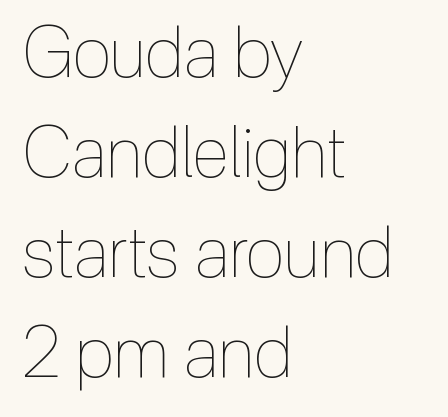
This sample keeps an unexceptional amount of space between lines. Students, note that the glyphs here touch the page at normal intervals. Caption: multi-line text, flush left, ragged right. Weight: regular or lighter. Do the characters align in a grid? No, the font is proportional. A roman cut, with each character standing at attention.
